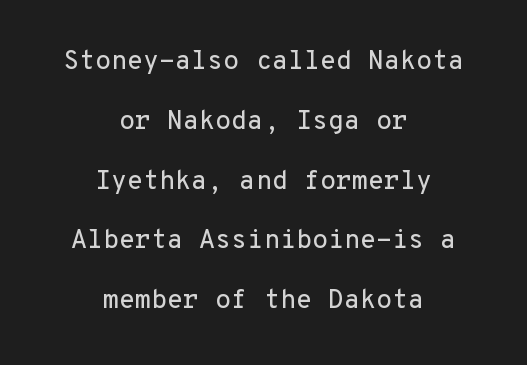
Q: Is the text italic (slanted)? A: No, it is upright.
Q: Is the text underlined? A: No.
Q: How is the paragraph aligned? A: Centered.
Q: Is the spacing between letters normal or unusually wide? A: Normal.
Q: Is the spacing between lines tight, normal or loose? A: Loose.
